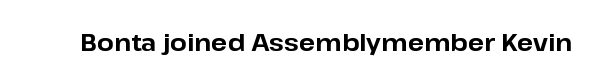
The image shows 24 px bold type, upright; set normal letter spacing, not underlined.
